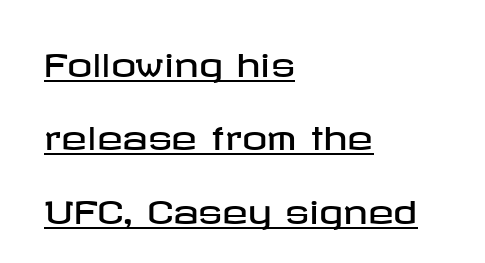
Q: Is the text italic (slanted)? A: No, it is upright.
Q: Is the typeface a serif or a sans-serif typeface? A: Sans-serif.
Q: Is the text underlined? A: Yes.
Q: How is the paragraph aligned? A: Left-aligned.
Q: Is the spacing between letters normal or unusually wide? A: Normal.
Q: Is the spacing between lines tight, normal or loose? A: Loose.
Q: Width (condensed, normal, or wide)? A: Wide.
Q: Stroke contrast? A: Low.
Q: x-height? A: Medium.
